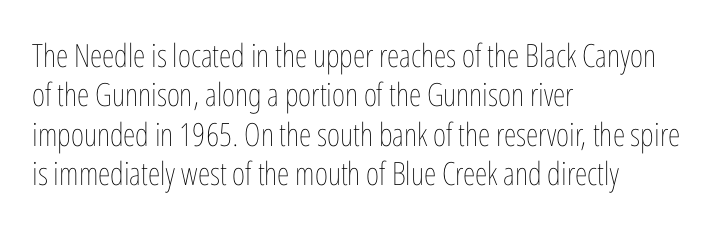
{"italic": "no", "bold": "no", "weight": "thin", "width": "condensed", "stroke_contrast": "low", "x_height": "medium", "monospaced": "no", "underline": "no", "align": "left", "line_spacing_ratio": 1.23, "letter_spacing": "normal", "letter_spacing_em": 0.0, "glyph_px": 32}
